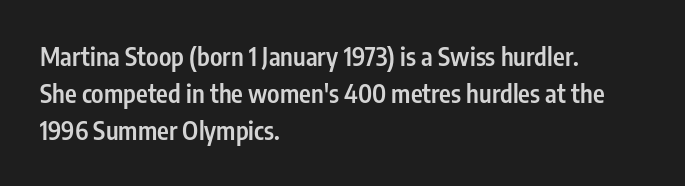
Q: Is the text bold? A: Semi-bold.
Q: Is the text italic (slanted)? A: No, it is upright.
Q: Is the text underlined? A: No.
Q: How is the paragraph aligned? A: Left-aligned.
Q: Is the spacing between letters normal or unusually wide? A: Normal.
Q: Is the spacing between lines tight, normal or loose? A: Normal.
